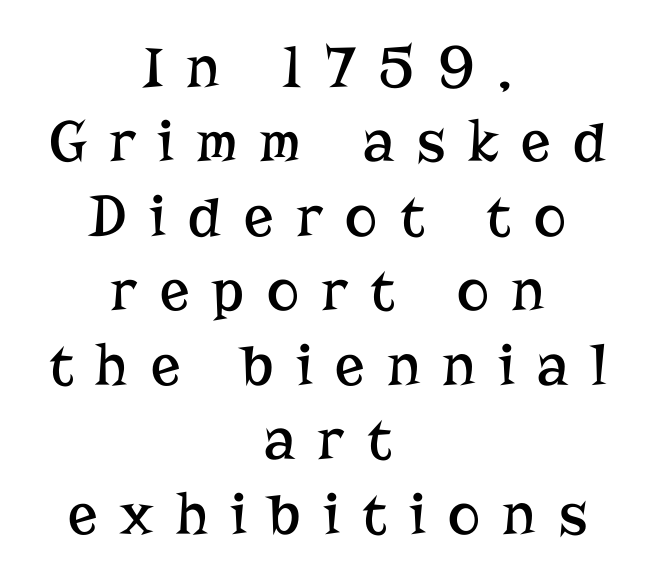
{"serif": "yes", "italic": "no", "bold": "no", "weight": "regular", "width": "normal", "stroke_contrast": "low", "x_height": "medium", "monospaced": "no", "underline": "no", "align": "center", "line_spacing_ratio": 1.22, "letter_spacing": "wide", "letter_spacing_em": 0.38, "glyph_px": 61}
